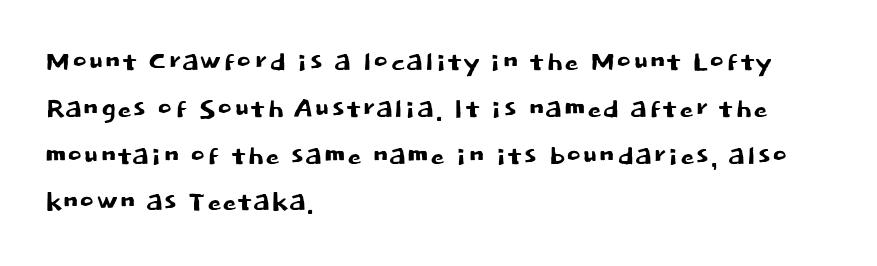
The image shows 36 px sans-serif type, upright; set left-aligned, normal line spacing (1.3x), normal letter spacing, not underlined; low stroke contrast and a large x-height.
